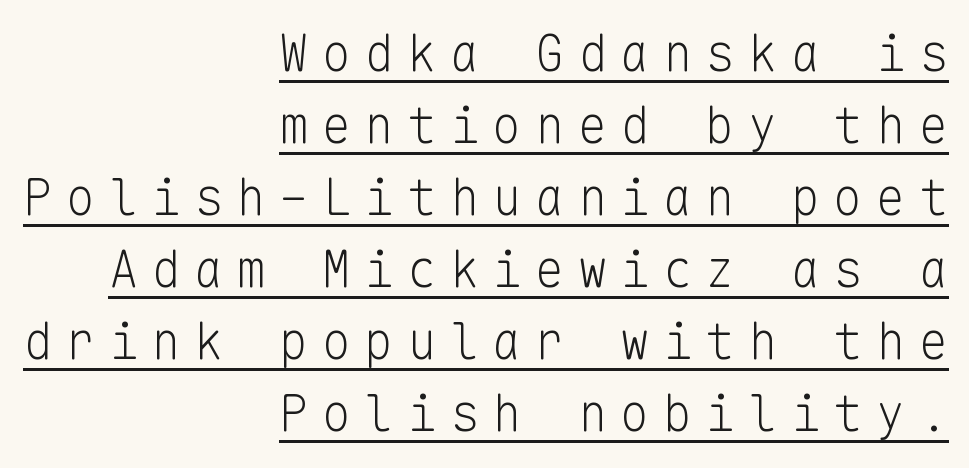
Visually the block forms a straight wall on the right and a jagged coastline on the left. The lettering holds an erect, upright posture throughout. Nothing sits at the stroke ends, so this counts as sans-serif. Does the leading feel generous? No, just average. This sample uses expanded letter spacing, leaving extra air between glyphs. This is not heavy type; no bold has been used.
